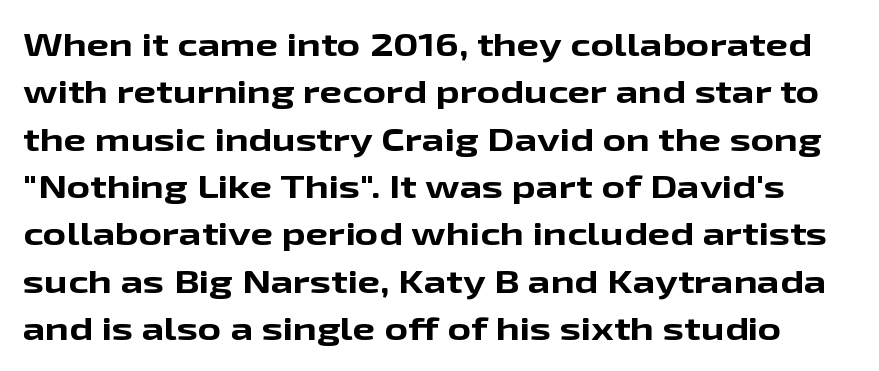
{"serif": "no", "italic": "no", "bold": "yes", "weight": "bold", "width": "wide", "stroke_contrast": "low", "x_height": "medium", "monospaced": "no", "underline": "no", "line_spacing": "normal", "line_spacing_ratio": 1.48, "letter_spacing": "normal", "letter_spacing_em": 0.0, "glyph_px": 32}
